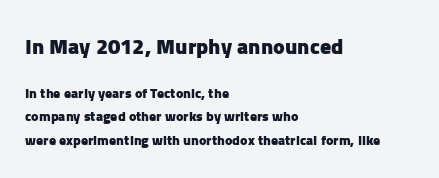
{"italic": "no", "bold": "yes", "underline": "no", "align": "left", "line_spacing": "normal", "line_spacing_ratio": 1.66, "letter_spacing": "normal", "letter_spacing_em": 0.0, "larger_block": "first", "size_ratio": 1.57, "glyph_px": 22}
